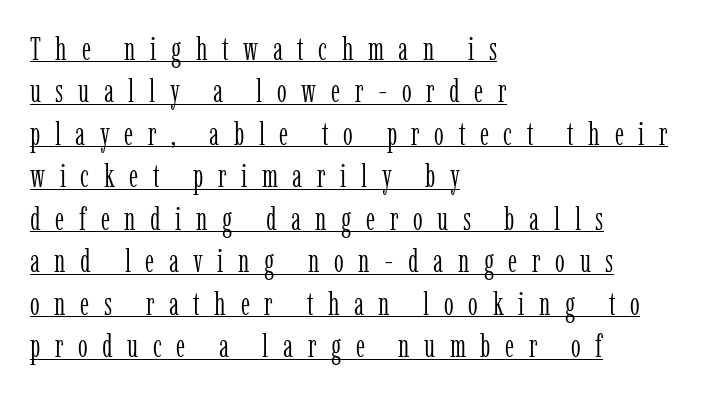
A typesetter would label this face a serif. A typesetter would call this proportional, since set widths differ per character. Caption: expanded tracking, letters set apart. Honestly, the underline is the first thing you notice here. Designer's note — italics off, roman on.
